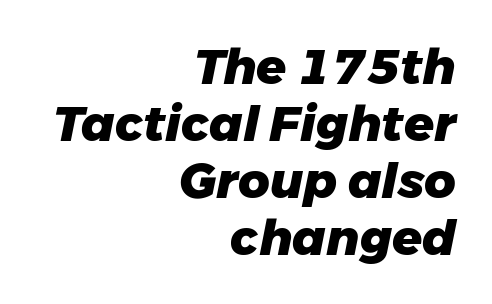
The image shows 49 px heavy type, italic (leaning right); set right-aligned, line spacing 1.16x, normal letter spacing, not underlined; low stroke contrast and a medium x-height.
